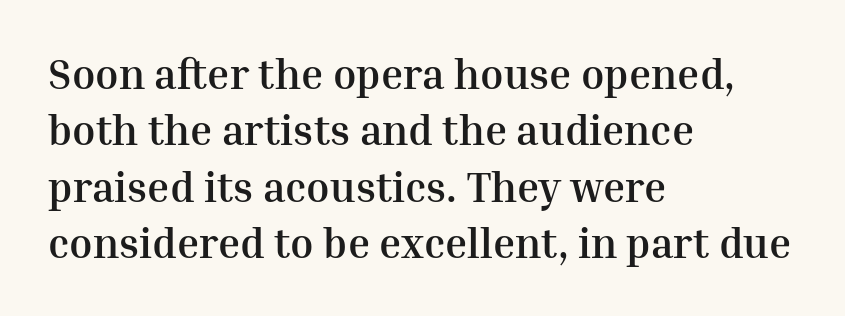
{"serif": "yes", "italic": "no", "bold": "yes", "weight": "semibold", "width": "normal", "stroke_contrast": "medium", "x_height": "medium", "monospaced": "no", "underline": "no", "align": "left", "line_spacing": "normal", "line_spacing_ratio": 1.34, "letter_spacing": "normal", "letter_spacing_em": 0.0, "glyph_px": 42}
